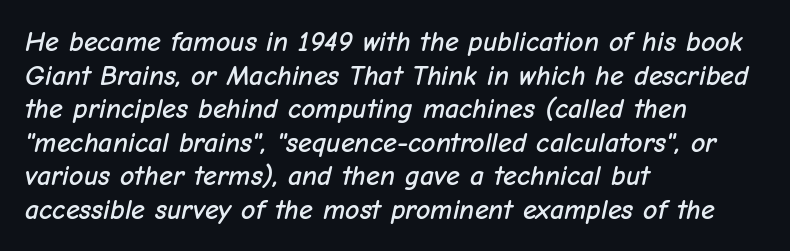
{"italic": "yes", "lean": "right", "slant_degrees": 12, "width": "normal", "stroke_contrast": "low", "x_height": "medium", "monospaced": "no", "underline": "no", "align": "left", "line_spacing_ratio": 1.2, "letter_spacing": "normal", "letter_spacing_em": 0.0, "glyph_px": 28}
